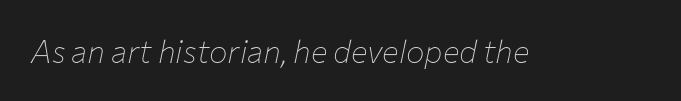
The image shows 31 px thin type, italic (leaning right); set normal letter spacing, not underlined; low stroke contrast and a medium x-height.
